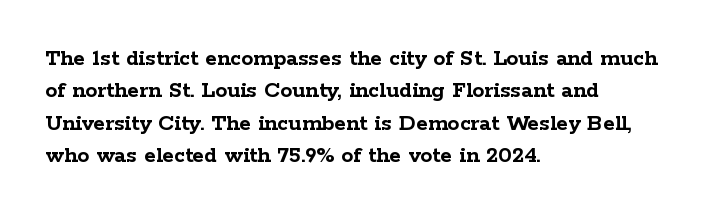
{"italic": "no", "bold": "yes", "underline": "no", "align": "left", "line_spacing": "normal", "line_spacing_ratio": 1.35, "letter_spacing": "normal", "letter_spacing_em": 0.0, "glyph_px": 24}
